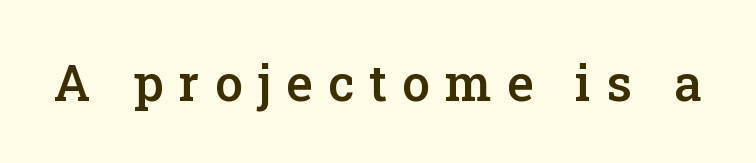
{"serif": "yes", "italic": "no", "bold": "semi", "weight": "semibold", "width": "normal", "stroke_contrast": "low", "x_height": "medium", "monospaced": "no", "underline": "no", "letter_spacing": "wide", "letter_spacing_em": 0.3, "glyph_px": 50}
